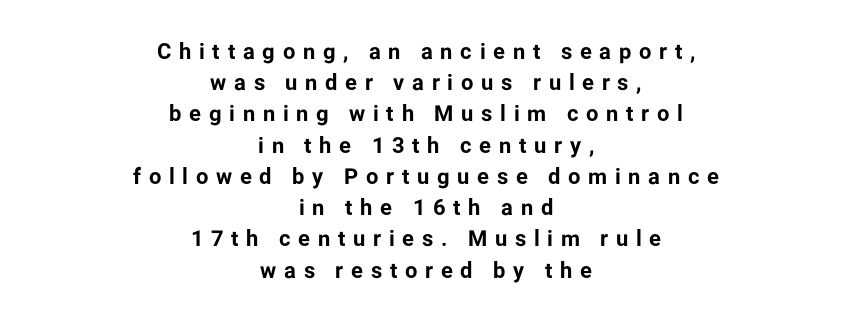
{"italic": "no", "bold": "yes", "underline": "no", "align": "center", "line_spacing": "normal", "line_spacing_ratio": 1.42, "letter_spacing": "wide", "letter_spacing_em": 0.35, "glyph_px": 22}
